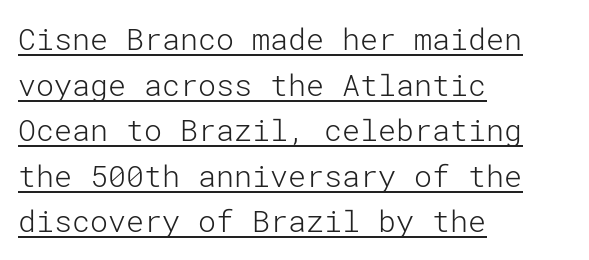
This sample uses a sans-serif face. Is the type heavy? It reads as light-to-regular instead. Line starts are locked; line ends wander. Reading down the column, the eye jumps a familiar distance to each next line.
